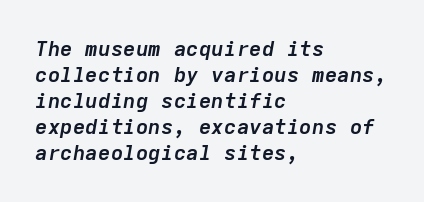
The image shows 21 px bold type, italic (leaning right); set left-aligned, line spacing 1.24x, normal letter spacing, not underlined.
